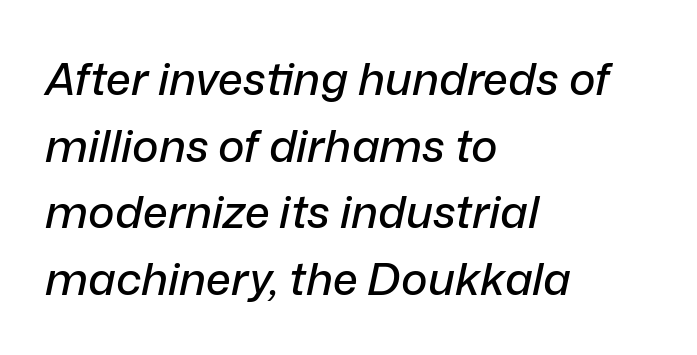
Q: Is the text italic (slanted)? A: Yes, it leans right by about 12 degrees.
Q: Is the text underlined? A: No.
Q: How is the paragraph aligned? A: Left-aligned.
Q: Is the spacing between letters normal or unusually wide? A: Normal.
Q: Is the spacing between lines tight, normal or loose? A: Normal.
Q: Width (condensed, normal, or wide)? A: Normal.
Q: Stroke contrast? A: Low.
Q: x-height? A: Medium.
Q: Monospaced? A: No.
